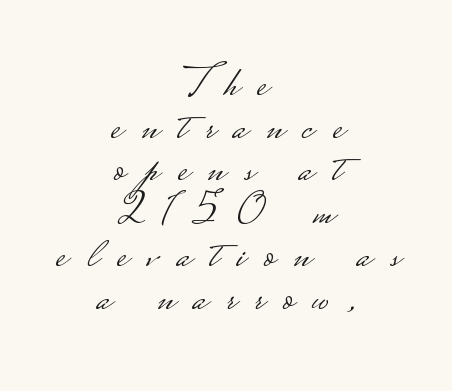
Anything drawn beneath the words? Only blank space. The block of text is dense from top to bottom, with scant space between rows. Unbolded letterforms with no extra heft.
